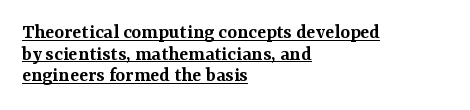
{"italic": "no", "bold": "semi", "underline": "yes", "align": "left", "line_spacing": "tight", "line_spacing_ratio": 1.03, "letter_spacing": "normal", "letter_spacing_em": 0.0, "glyph_px": 21}
